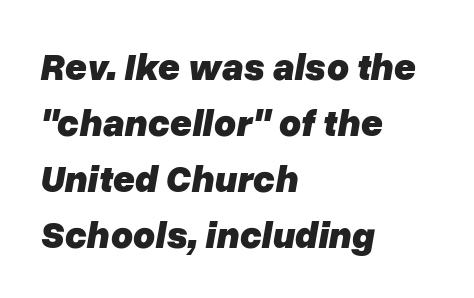
Glyph-to-glyph distance matches everyday printed text. Reading down the block, your eye returns to a fixed left position each line. The passage shown is emphatically bold. The space between consecutive lines is moderate. The passage shown is typed in a proportional face where columns would drift.
